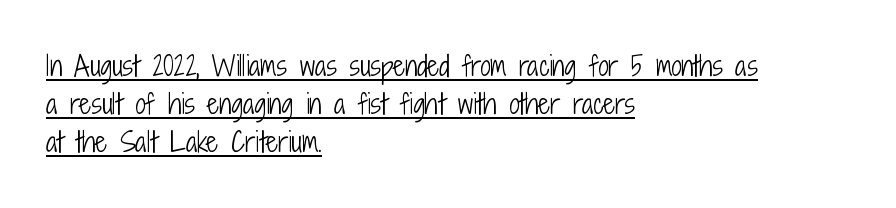
The image shows 26 px text type, upright; set left-aligned, normal line spacing (1.47x), normal letter spacing, underlined.
